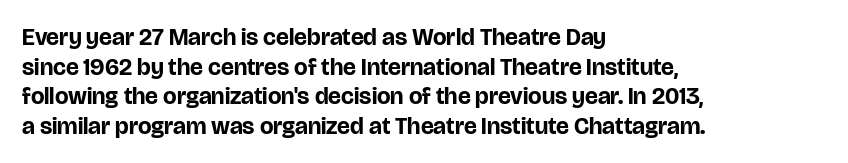
The image shows 24 px bold type, upright; set left-aligned, line spacing 1.23x, normal letter spacing, not underlined.
